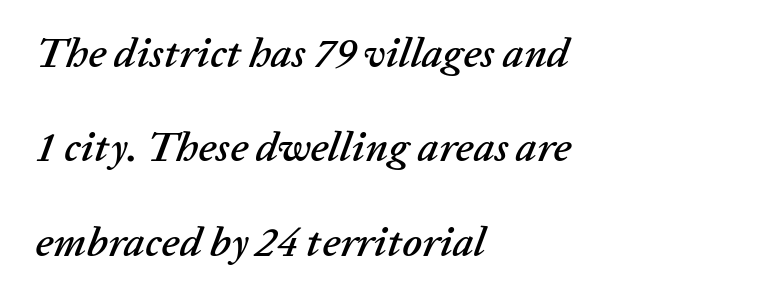
Q: Is the text italic (slanted)? A: Yes, it leans right by about 20 degrees.
Q: Is the text underlined? A: No.
Q: How is the paragraph aligned? A: Left-aligned.
Q: Is the spacing between letters normal or unusually wide? A: Normal.
Q: Is the spacing between lines tight, normal or loose? A: Loose.
Q: Width (condensed, normal, or wide)? A: Normal.
Q: Stroke contrast? A: Low.
Q: x-height? A: Medium.
Q: Monospaced? A: No.
